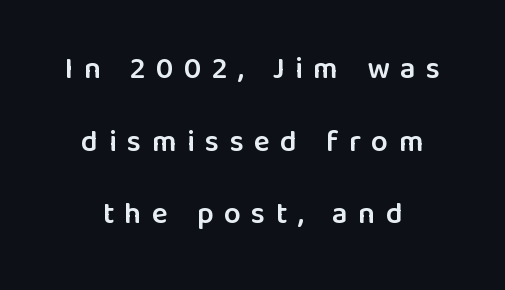
These lines are centered, leaving both edges ragged. The rendering uses natural spacing where letterforms have individual widths. Style check: upright. If you measured baseline to baseline, you'd find a long distance. Caption: expanded tracking, letters set apart. The font is running at a semibold setting, under full bold.
